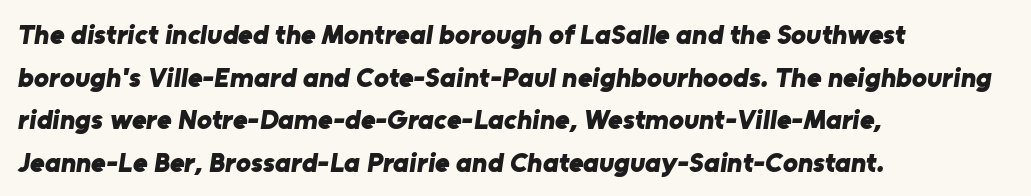
Q: Is the text bold? A: Yes.
Q: Is the typeface a serif or a sans-serif typeface? A: Sans-serif.
Q: Is the text underlined? A: No.
Q: How is the paragraph aligned? A: Left-aligned.
Q: Is the spacing between letters normal or unusually wide? A: Normal.
Q: Is the spacing between lines tight, normal or loose? A: Normal.
Q: Width (condensed, normal, or wide)? A: Normal.
Q: Stroke contrast? A: Low.
Q: x-height? A: Medium.
Q: Monospaced? A: No.
